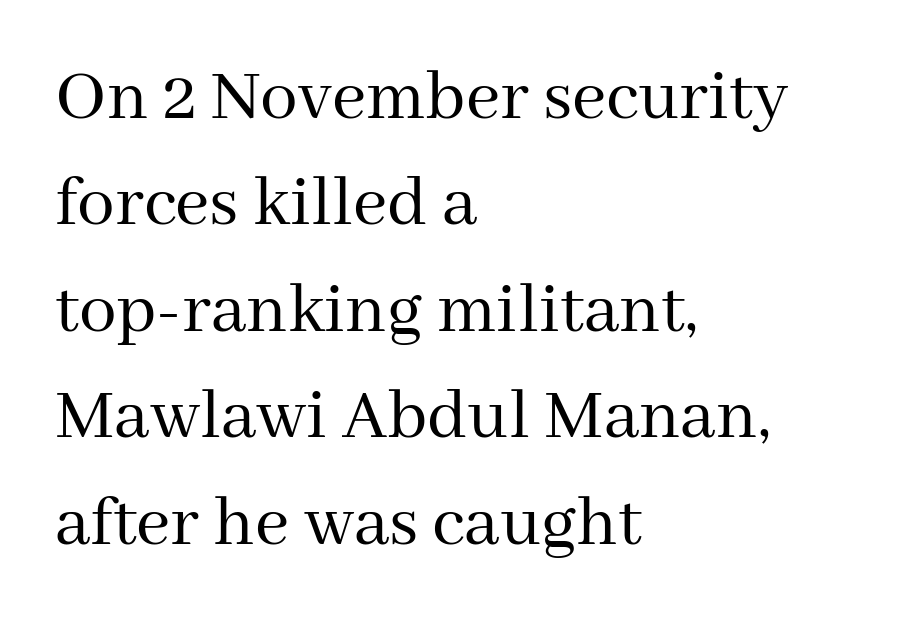
Regular leading. The face used here is rendered with its standard letterfit. This is serif lettering, the kind often seen in printed books. The letters advance in unequal steps, a hallmark of proportional type. The passage is arranged the way most books set body copy — flush left. The string is rendered with underlining switched off.
